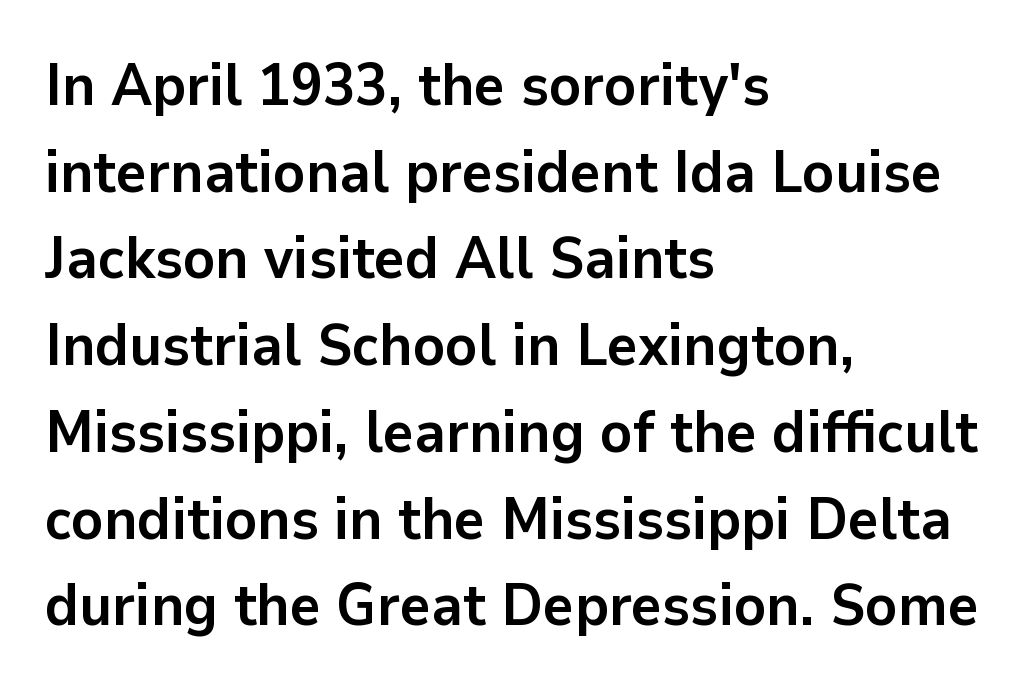
{"serif": "no", "italic": "no", "bold": "yes", "weight": "semibold", "width": "normal", "stroke_contrast": "low", "x_height": "medium", "monospaced": "no", "underline": "no", "align": "left", "line_spacing": "normal", "line_spacing_ratio": 1.47, "letter_spacing": "normal", "letter_spacing_em": 0.0, "glyph_px": 59}
